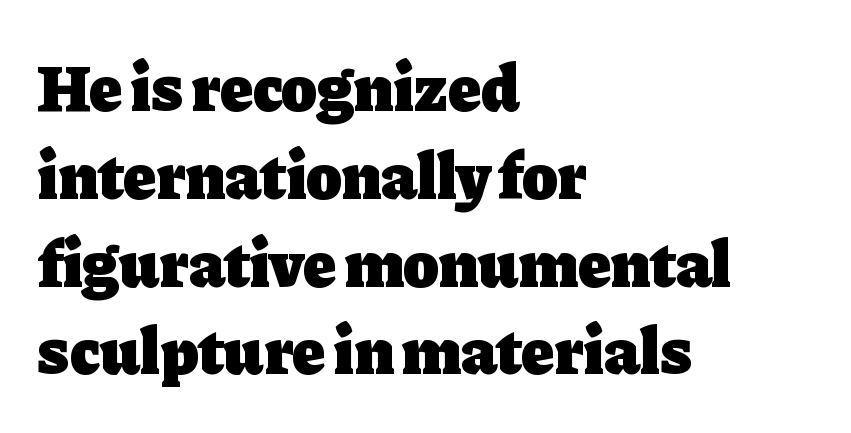
{"serif": "yes", "italic": "no", "bold": "yes", "weight": "heavy", "width": "normal", "stroke_contrast": "low", "x_height": "medium", "monospaced": "no", "underline": "no", "align": "left", "line_spacing": "normal", "line_spacing_ratio": 1.33, "letter_spacing": "normal", "letter_spacing_em": 0.0, "glyph_px": 66}
